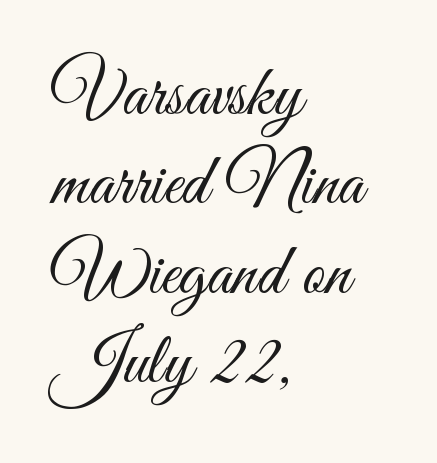
Q: Is the text bold? A: No.
Q: Is the text italic (slanted)? A: Yes.
Q: Is the typeface a serif or a sans-serif typeface? A: Sans-serif.
Q: Is the text underlined? A: No.
Q: How is the paragraph aligned? A: Left-aligned.
Q: Is the spacing between letters normal or unusually wide? A: Normal.
Q: Width (condensed, normal, or wide)? A: Condensed.
Q: Stroke contrast? A: Medium.
Q: x-height? A: Small.
Q: Monospaced? A: No.
